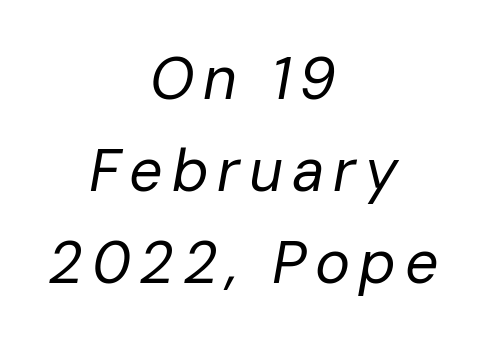
The image shows 59 px regular-weight type, italic (leaning right); set centered, normal line spacing (1.56x), not underlined; low stroke contrast and a medium x-height.
